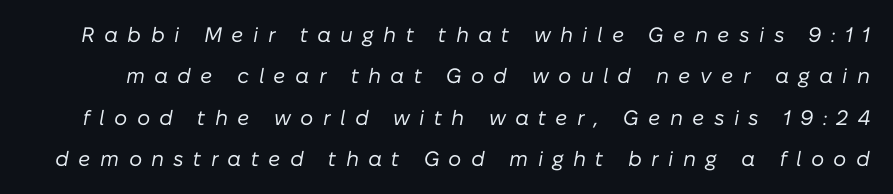
{"italic": "yes", "lean": "right", "slant_degrees": 10, "bold": "no", "underline": "no", "line_spacing": "loose", "line_spacing_ratio": 1.97, "letter_spacing": "wide", "letter_spacing_em": 0.44, "glyph_px": 21}
